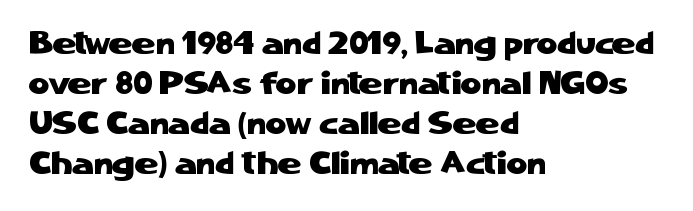
{"serif": "no", "italic": "no", "width": "normal", "stroke_contrast": "low", "x_height": "medium", "monospaced": "no", "underline": "no", "align": "left", "line_spacing": "normal", "line_spacing_ratio": 1.25, "letter_spacing": "normal", "letter_spacing_em": 0.0, "glyph_px": 32}
